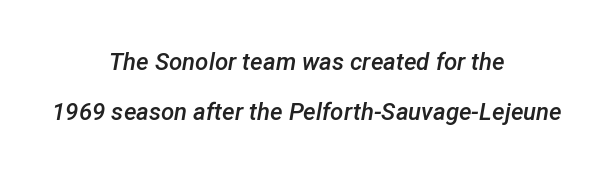
Look at the tracking — it's just the regular setting, nothing added. The passage is arranged like a title page — every line centered. Strokes here are thickened, but only to semibold level. These lines were composed using italics.
